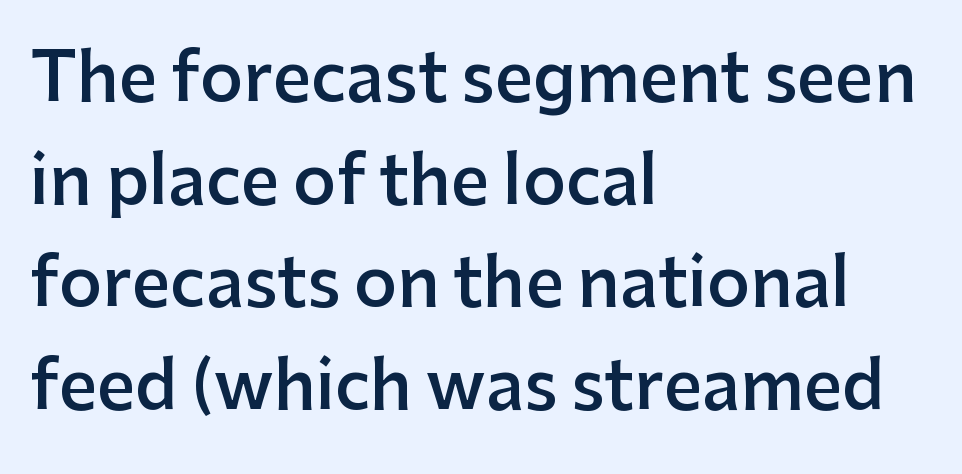
{"serif": "no", "italic": "no", "bold": "semi", "weight": "semibold", "width": "normal", "stroke_contrast": "low", "x_height": "medium", "monospaced": "no", "underline": "no", "align": "left", "line_spacing": "normal", "line_spacing_ratio": 1.53, "letter_spacing": "normal", "letter_spacing_em": 0.0, "glyph_px": 67}
